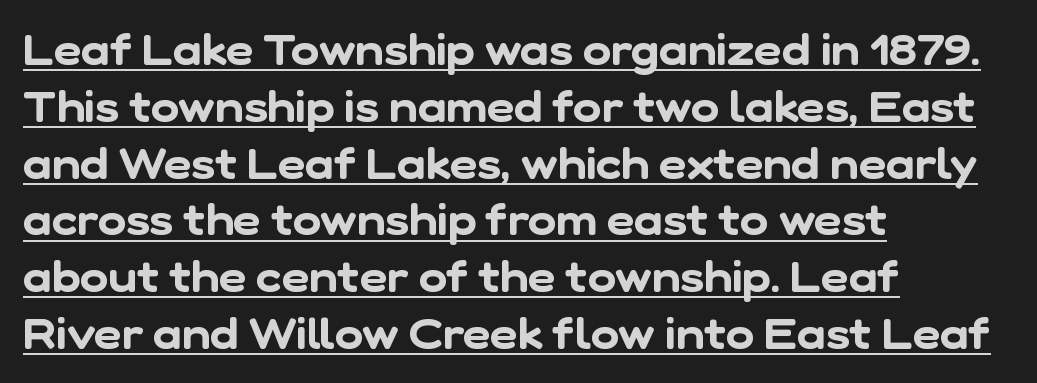
Horizontal alignment here is leftward, the default for most running prose. The face used here appears with an underline applied. The letters sit at their default tracking, neither squeezed nor spread. A sans-serif font was chosen for this passage. The line-height multiplier appears to be the usual default. The rendering uses natural spacing where letterforms have individual widths.
